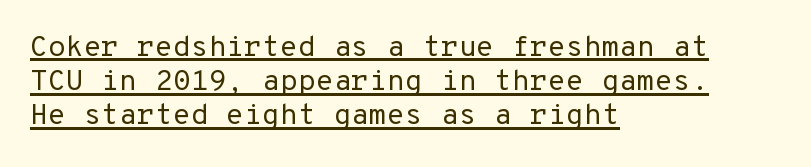
Q: Is the text bold? A: No.
Q: Is the text italic (slanted)? A: No, it is upright.
Q: Is the typeface a serif or a sans-serif typeface? A: Sans-serif.
Q: Is the text underlined? A: Yes.
Q: How is the paragraph aligned? A: Left-aligned.
Q: Is the spacing between letters normal or unusually wide? A: Normal.
Q: Width (condensed, normal, or wide)? A: Normal.
Q: Stroke contrast? A: Low.
Q: x-height? A: Medium.
